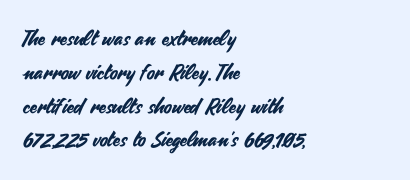
{"underline": "no", "align": "left", "line_spacing": "normal", "line_spacing_ratio": 1.61, "letter_spacing": "normal", "letter_spacing_em": 0.0, "glyph_px": 21}
